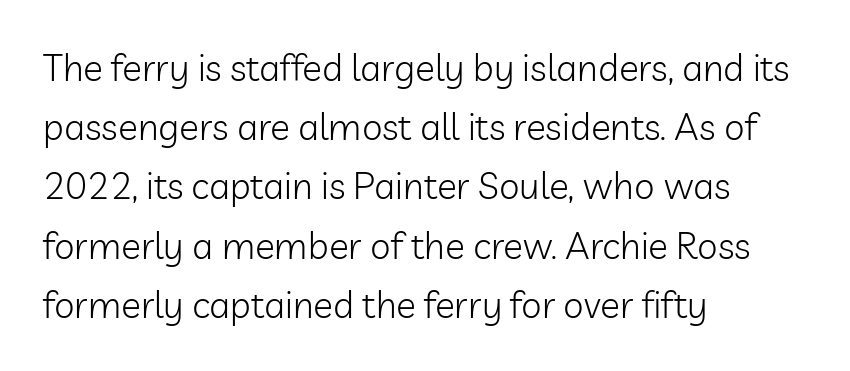
{"serif": "no", "italic": "no", "bold": "no", "weight": "light", "width": "normal", "stroke_contrast": "low", "x_height": "medium", "monospaced": "no", "underline": "no", "align": "left", "line_spacing": "normal", "line_spacing_ratio": 1.6, "letter_spacing": "normal", "letter_spacing_em": 0.0, "glyph_px": 37}
